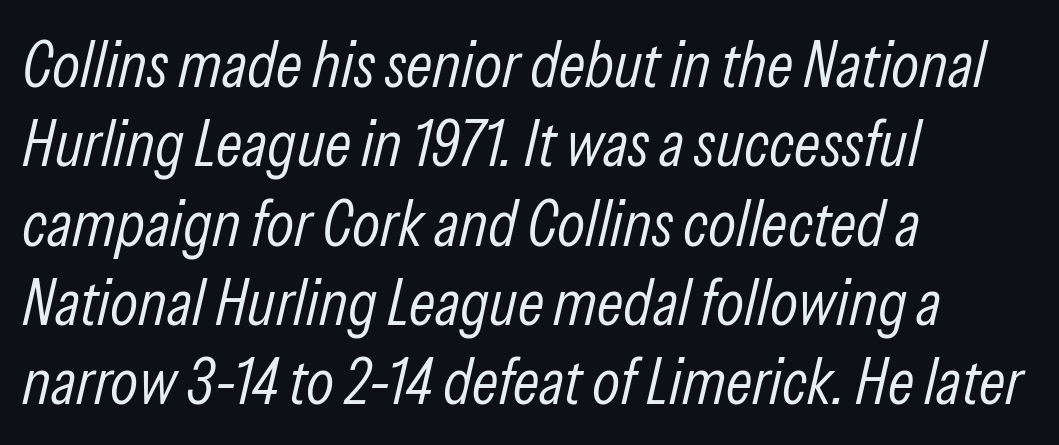
The image shows 65 px light, condensed type, italic (leaning right); set left-aligned, line spacing 1.22x, normal letter spacing, not underlined; low stroke contrast and a medium x-height.
